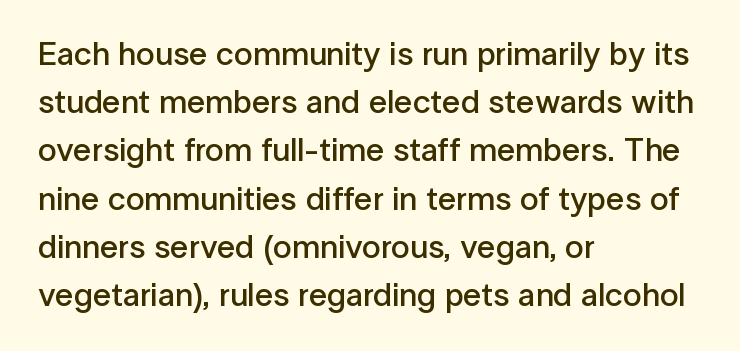
The image shows 33 px semibold sans-serif type, upright; set left-aligned, normal line spacing (1.46x), normal letter spacing, not underlined; low stroke contrast and a medium x-height.
